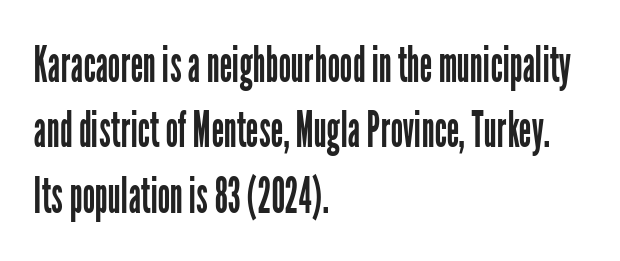
The image shows 50 px regular-weight, condensed sans-serif type, upright; set left-aligned, normal line spacing (1.31x), normal letter spacing, not underlined; low stroke contrast and a medium x-height.
